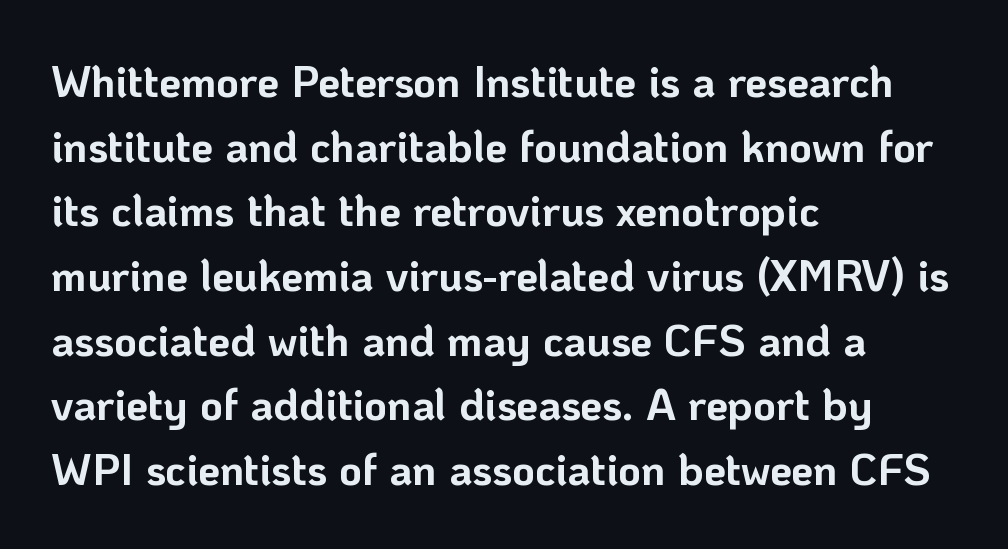
The image shows 44 px bold sans-serif type, upright; set left-aligned, normal line spacing (1.47x), normal letter spacing, not underlined; low stroke contrast and a medium x-height.
